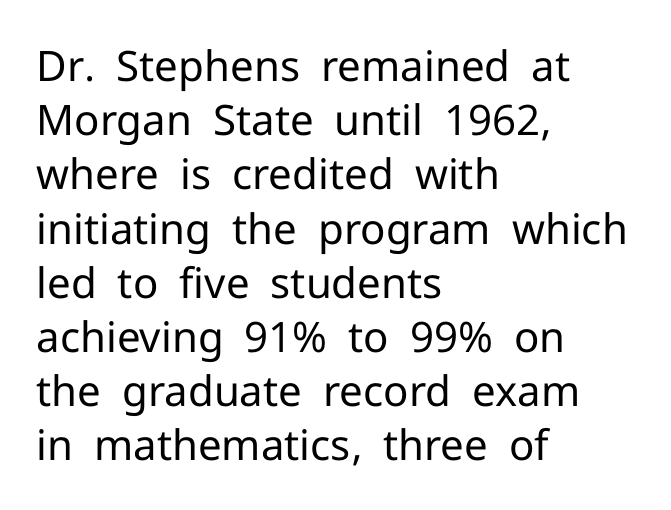
Q: Is the text bold? A: No.
Q: Is the text italic (slanted)? A: No, it is upright.
Q: Is the typeface a serif or a sans-serif typeface? A: Sans-serif.
Q: Is the text underlined? A: No.
Q: How is the paragraph aligned? A: Left-aligned.
Q: Is the spacing between letters normal or unusually wide? A: Normal.
Q: Is the spacing between lines tight, normal or loose? A: Normal.
Q: Width (condensed, normal, or wide)? A: Normal.
Q: Stroke contrast? A: Low.
Q: x-height? A: Medium.
Q: Monospaced? A: No.
